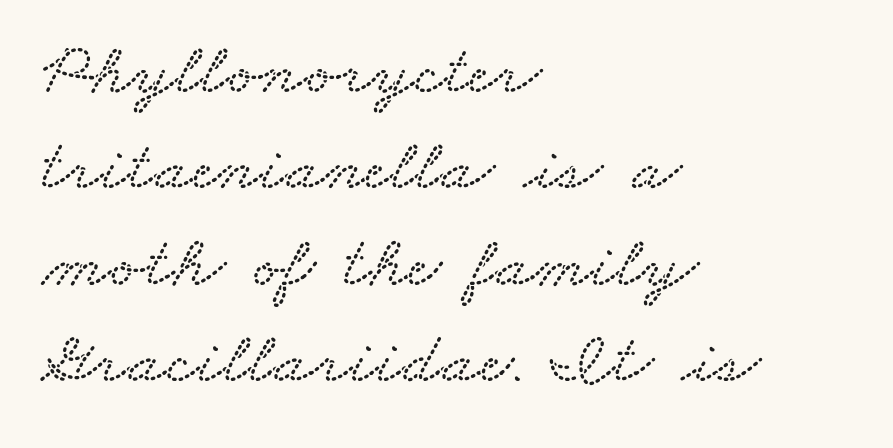
Q: Is the text underlined? A: No.
Q: How is the paragraph aligned? A: Left-aligned.
Q: Is the spacing between letters normal or unusually wide? A: Normal.
Q: Is the spacing between lines tight, normal or loose? A: Normal.
Q: Width (condensed, normal, or wide)? A: Wide.
Q: Stroke contrast? A: Low.
Q: x-height? A: Small.
Q: Monospaced? A: No.
